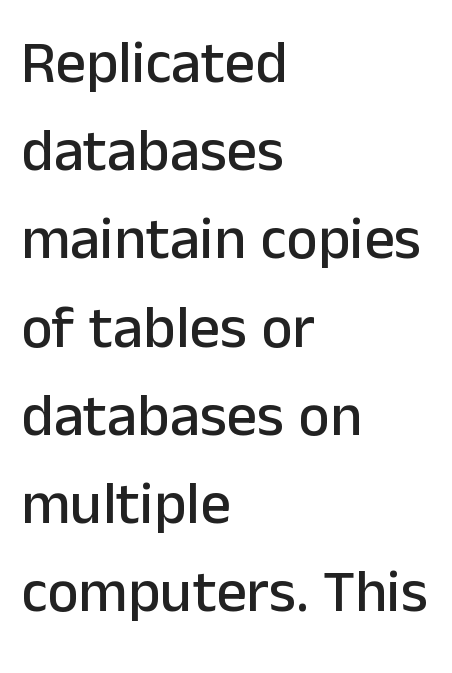
Do the characters align in a grid? No, the font is proportional. The ragged edge is on the right, which tells us the setting is flush left. The typeface chosen for these lines omits serifs. You can tell it's not italic because the verticals are truly vertical.
